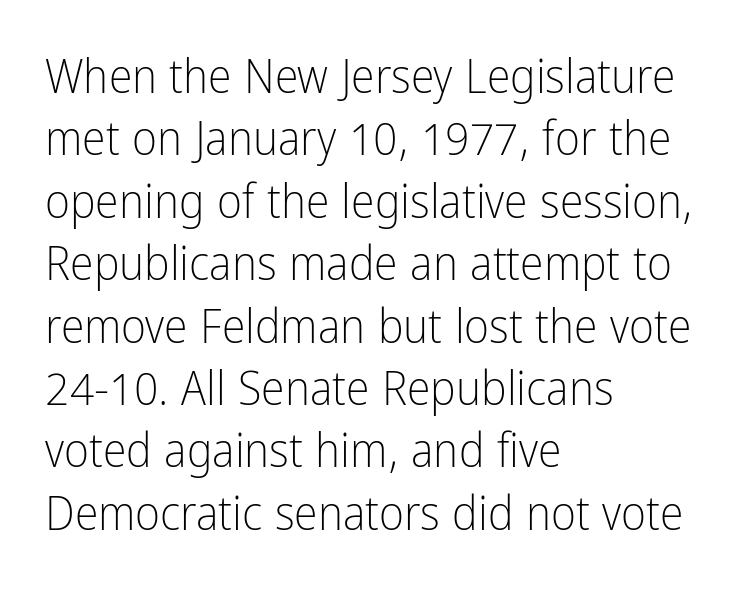
{"serif": "no", "italic": "no", "bold": "no", "weight": "light", "width": "condensed", "stroke_contrast": "low", "x_height": "medium", "monospaced": "no", "underline": "no", "align": "left", "line_spacing": "normal", "line_spacing_ratio": 1.3, "letter_spacing": "normal", "letter_spacing_em": 0.0, "glyph_px": 48}
